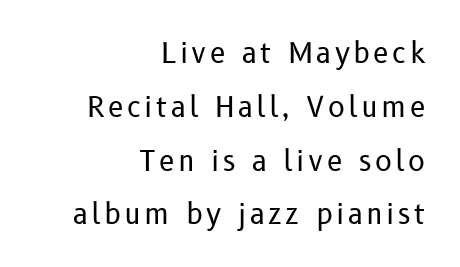
Caption: multi-line text, flush right, ragged left. Check where the strokes stop: nothing finishes them off — pure sans. The characters are drawn with everyday or finer stroke widths. Spacing verdict: proportional, widths tailored to each character. If you drew a line through each stem, it would be perfectly vertical.
